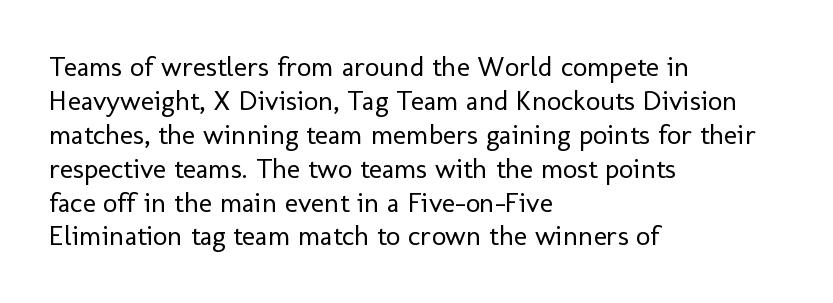
The image shows 28 px regular-weight sans-serif type, upright; set left-aligned, line spacing 1.21x, normal letter spacing, not underlined; low stroke contrast and a medium x-height.
